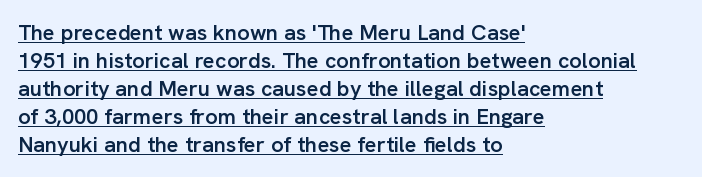
{"italic": "no", "bold": "semi", "underline": "yes", "align": "left", "line_spacing": "normal", "line_spacing_ratio": 1.27, "letter_spacing": "normal", "letter_spacing_em": 0.0, "glyph_px": 22}
